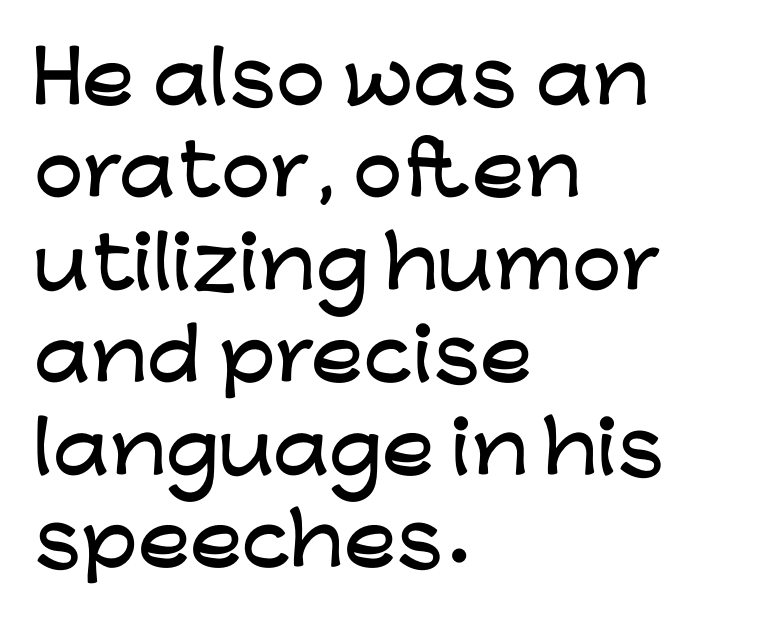
Q: Is the text italic (slanted)? A: No, it is upright.
Q: Is the typeface a serif or a sans-serif typeface? A: Sans-serif.
Q: Is the text underlined? A: No.
Q: How is the paragraph aligned? A: Left-aligned.
Q: Is the spacing between letters normal or unusually wide? A: Normal.
Q: Is the spacing between lines tight, normal or loose? A: Normal.
Q: Width (condensed, normal, or wide)? A: Wide.
Q: Stroke contrast? A: Low.
Q: x-height? A: Medium.
Q: Monospaced? A: No.
